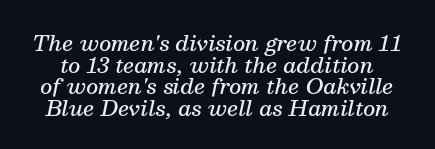
The image shows 21 px text type, italic (leaning right); set tight line spacing (1.03x), normal letter spacing, not underlined.
